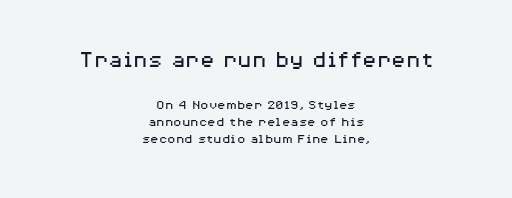
The image shows 24 px text type, upright; set centered, line spacing 1.21x, normal letter spacing, not underlined; the first (top) block is 1.71x larger.
